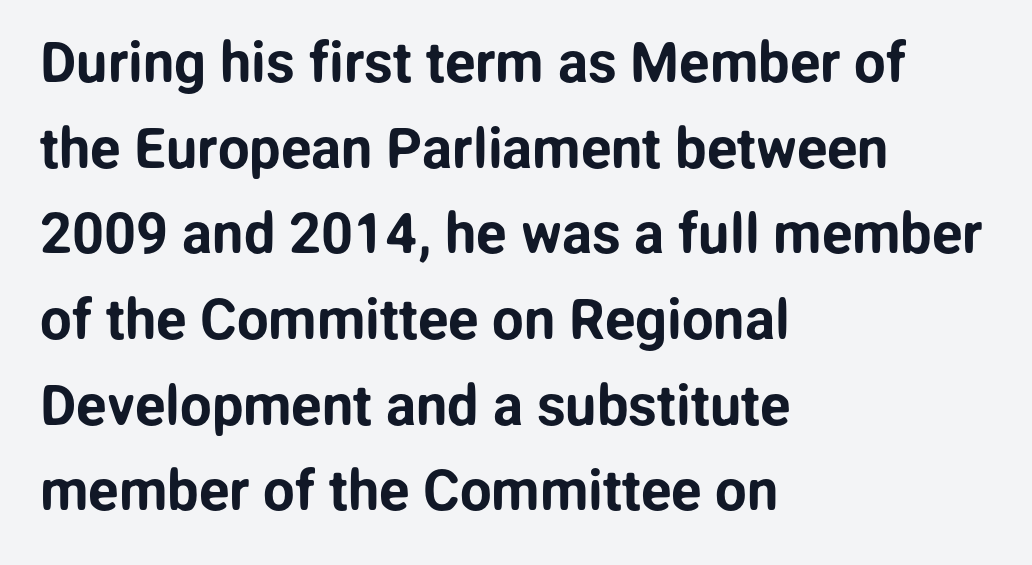
The horizontal fit of the characters is conventional and even. If you measured baseline to baseline, you'd find a middling distance. Notice how the stems are strictly vertical — no italics here. Each letter keeps its own natural width here, so spacing adapts to shape.
